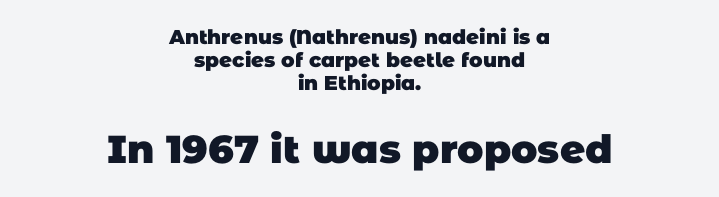
{"serif": "no", "bold": "yes", "weight": "heavy", "width": "normal", "stroke_contrast": "low", "x_height": "large", "monospaced": "no", "underline": "no", "align": "center", "line_spacing_ratio": 1.16, "letter_spacing": "normal", "letter_spacing_em": 0.0, "larger_block": "second", "size_ratio": 1.95, "glyph_px": 39}
